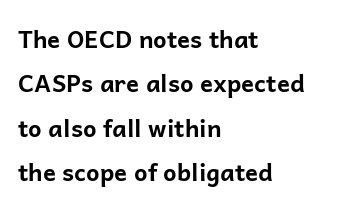
Q: Is the text bold? A: Yes.
Q: Is the text italic (slanted)? A: No, it is upright.
Q: Is the text underlined? A: No.
Q: How is the paragraph aligned? A: Left-aligned.
Q: Is the spacing between letters normal or unusually wide? A: Normal.
